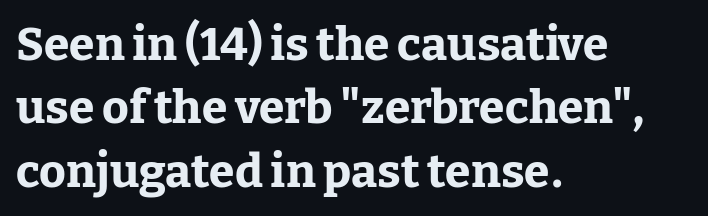
{"serif": "yes", "italic": "no", "bold": "yes", "weight": "bold", "width": "normal", "stroke_contrast": "low", "x_height": "medium", "monospaced": "no", "underline": "no", "align": "left", "line_spacing": "normal", "line_spacing_ratio": 1.38, "letter_spacing": "normal", "letter_spacing_em": 0.0, "glyph_px": 46}
